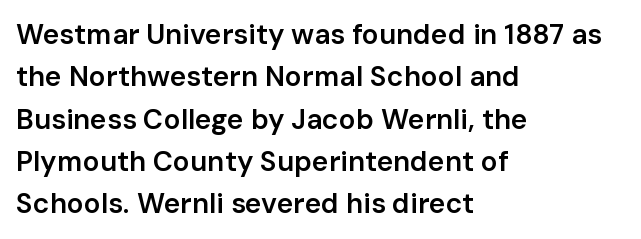
Q: Is the text bold? A: Semi-bold.
Q: Is the text italic (slanted)? A: No, it is upright.
Q: Is the typeface a serif or a sans-serif typeface? A: Sans-serif.
Q: Is the text underlined? A: No.
Q: How is the paragraph aligned? A: Left-aligned.
Q: Is the spacing between letters normal or unusually wide? A: Normal.
Q: Is the spacing between lines tight, normal or loose? A: Normal.
Q: Width (condensed, normal, or wide)? A: Normal.
Q: Stroke contrast? A: Low.
Q: x-height? A: Medium.
Q: Monospaced? A: No.
